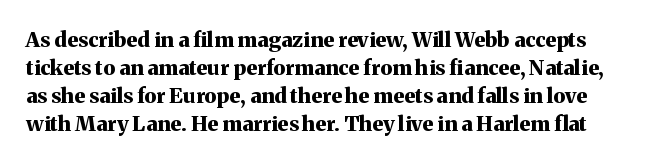
The vertical gap from one line to the next is medium. Glance below the letters and you will spot only blank space. The font's upright variant was chosen for this text. Summary of weight: heavy, a full bold. Caption: standard tracking, unaltered.
